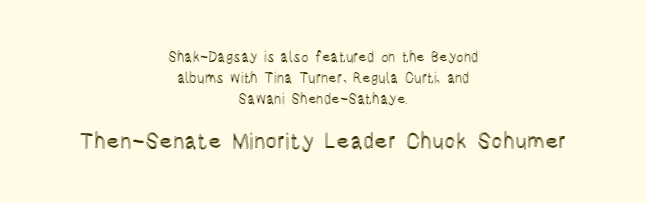
{"italic": "no", "underline": "no", "align": "center", "line_spacing": "normal", "line_spacing_ratio": 1.51, "letter_spacing": "normal", "letter_spacing_em": 0.0, "larger_block": "second", "size_ratio": 1.57, "glyph_px": 22}
